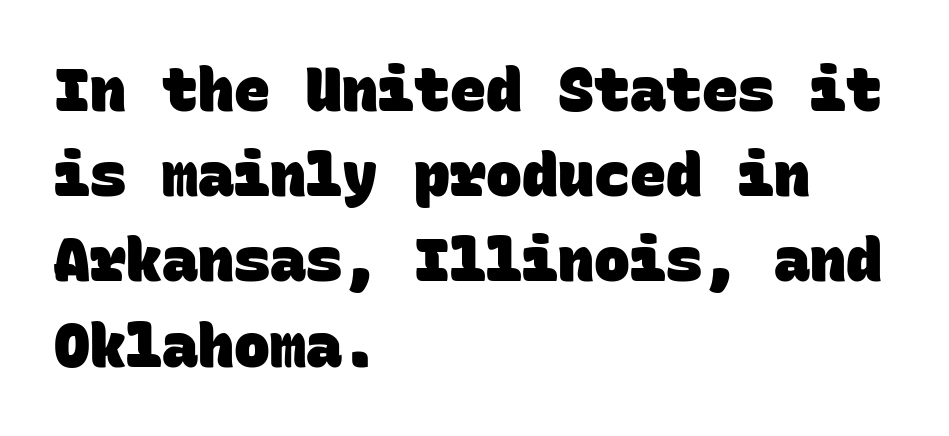
{"serif": "no", "bold": "yes", "weight": "heavy", "width": "normal", "stroke_contrast": "low", "x_height": "large", "monospaced": "yes", "underline": "no", "align": "left", "line_spacing": "normal", "line_spacing_ratio": 1.42, "letter_spacing": "normal", "letter_spacing_em": 0.0, "glyph_px": 60}
